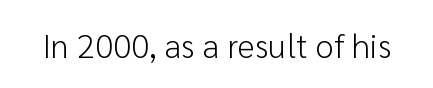
{"serif": "no", "italic": "no", "bold": "no", "weight": "light", "width": "normal", "stroke_contrast": "low", "x_height": "medium", "monospaced": "no", "underline": "no", "letter_spacing": "normal", "letter_spacing_em": 0.0, "glyph_px": 33}
